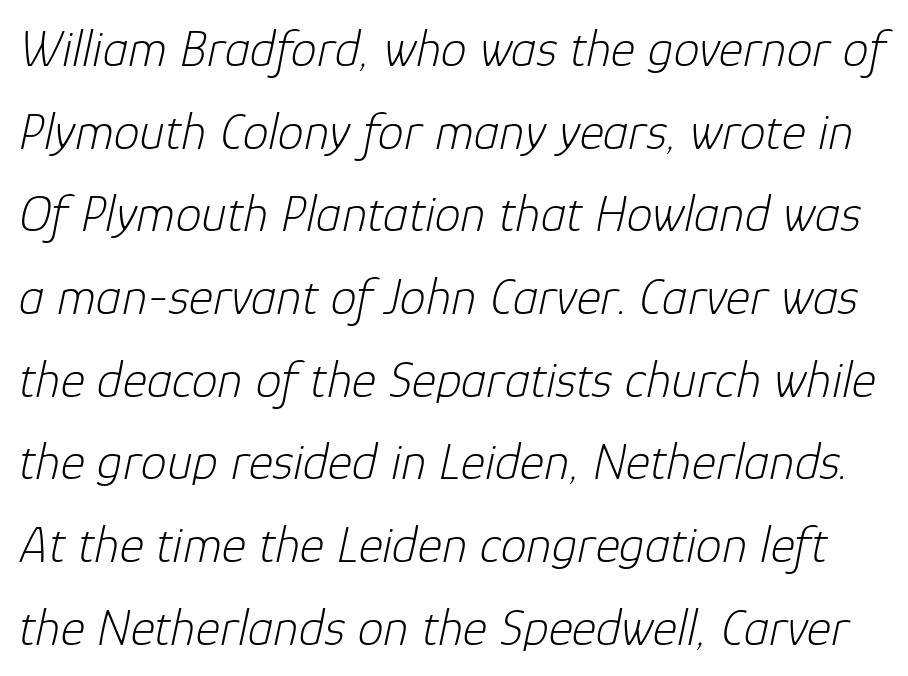
The image shows 52 px light type, italic (leaning right); set normal line spacing (1.59x), normal letter spacing, not underlined; low stroke contrast and a medium x-height.
